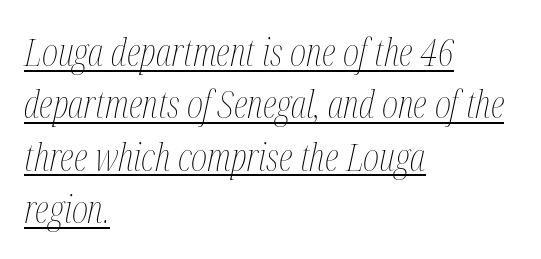
The image shows 39 px thin, condensed type, italic (leaning right); set left-aligned, normal line spacing (1.34x), normal letter spacing, underlined; medium stroke contrast and a medium x-height.
